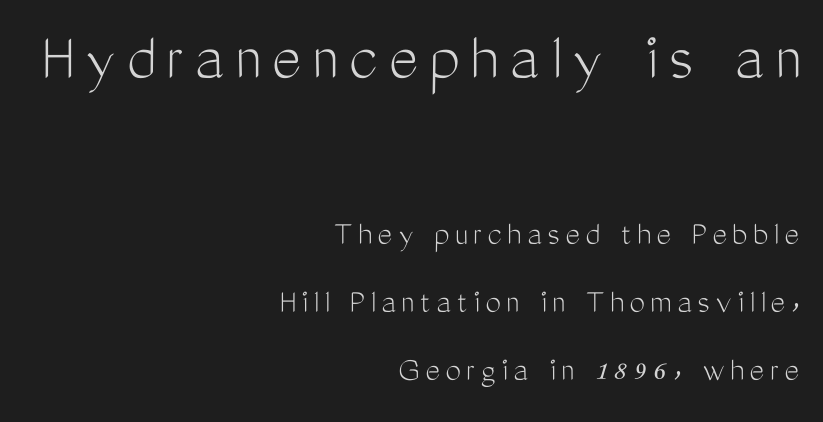
The image shows 70 px light, condensed sans-serif type, upright; set right-aligned, loose line spacing (1.94x), not underlined; the first (top) block is 2.0x larger; medium stroke contrast and a medium x-height.
